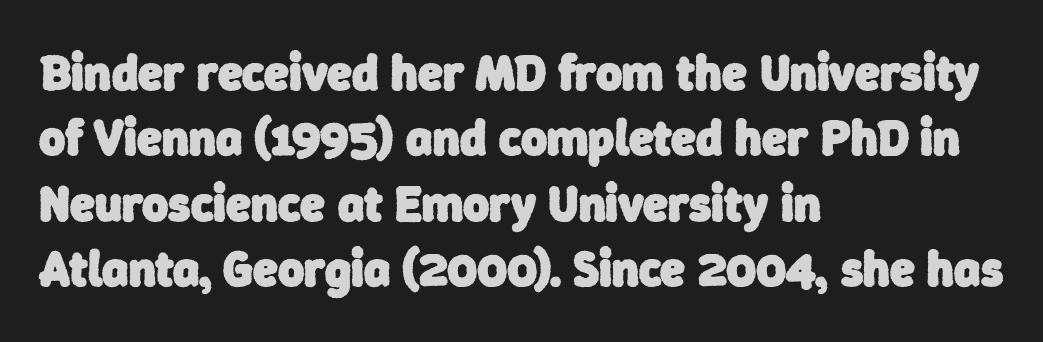
The image shows 50 px heavy sans-serif type; set left-aligned, normal line spacing (1.31x), normal letter spacing, not underlined; low stroke contrast and a medium x-height.
